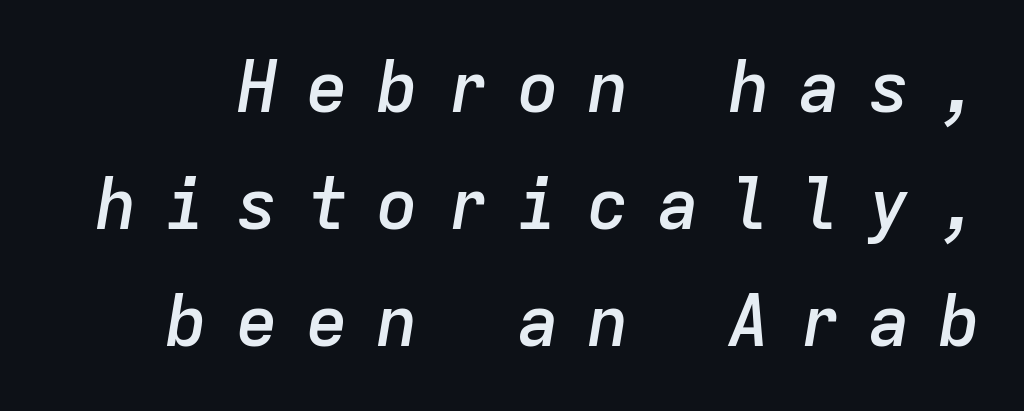
Would a proofreader flag this as italicized? Yes. This rendering features lettering with no underline. Semibold letterforms, between regular and bold. Rows of type keep a routine distance in the vertical direction.
